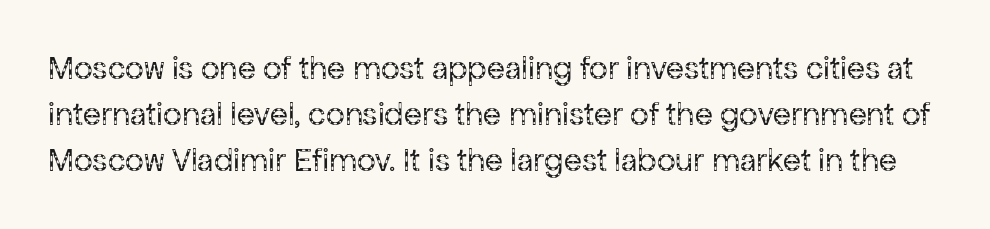
{"serif": "no", "italic": "no", "bold": "no", "weight": "regular", "width": "normal", "stroke_contrast": "low", "x_height": "medium", "monospaced": "no", "underline": "no", "line_spacing": "normal", "line_spacing_ratio": 1.39, "letter_spacing": "normal", "letter_spacing_em": 0.0, "glyph_px": 33}
